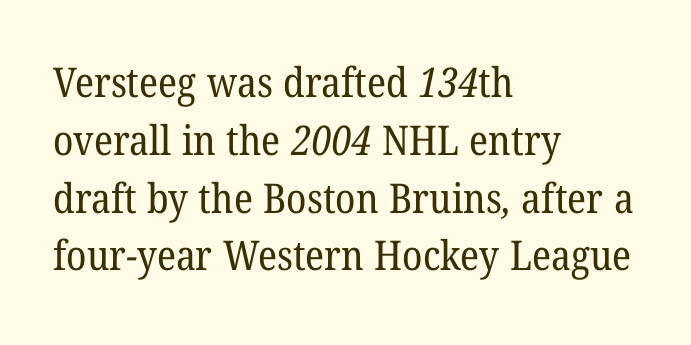
The image shows 41 px regular-weight serif type; set left-aligned, normal line spacing (1.41x), normal letter spacing, not underlined; low stroke contrast and a medium x-height.
